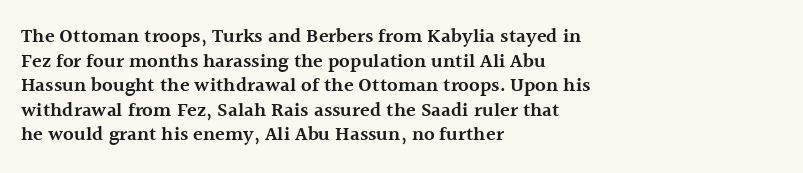
The image shows 20 px text type, upright; set left-aligned, line spacing 1.23x, normal letter spacing, not underlined.
